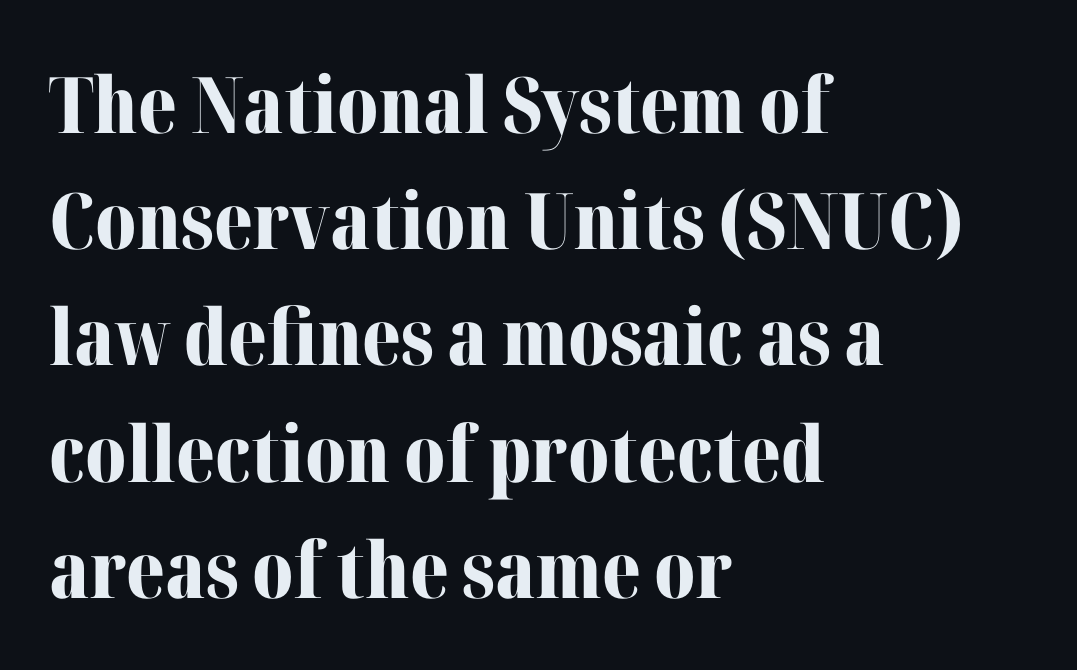
{"serif": "yes", "italic": "no", "bold": "yes", "weight": "bold", "width": "normal", "stroke_contrast": "medium", "x_height": "medium", "monospaced": "no", "underline": "no", "align": "left", "line_spacing": "normal", "line_spacing_ratio": 1.49, "letter_spacing": "normal", "letter_spacing_em": 0.0, "glyph_px": 78}
